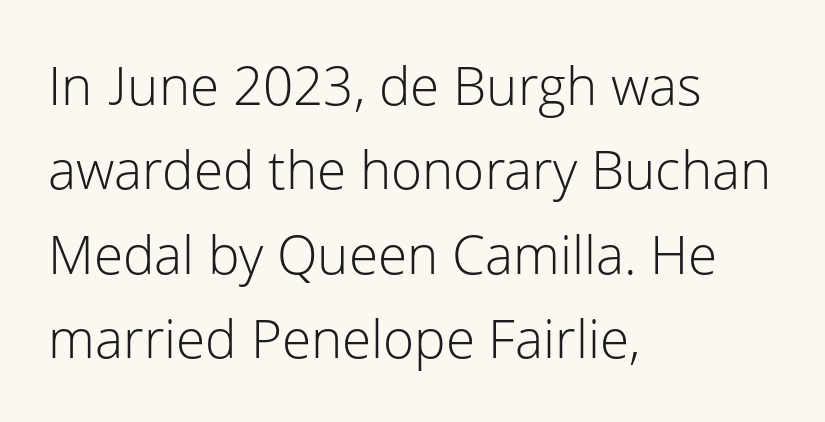
Do the characters align in a grid? No, the font is proportional. Which margin do the lines hug? The left one — the right edge is uneven. Heft: none added — not bold. Leading: standard. Posture: straight, roman, zero tilt. Font category for this specimen: sans-serif.
